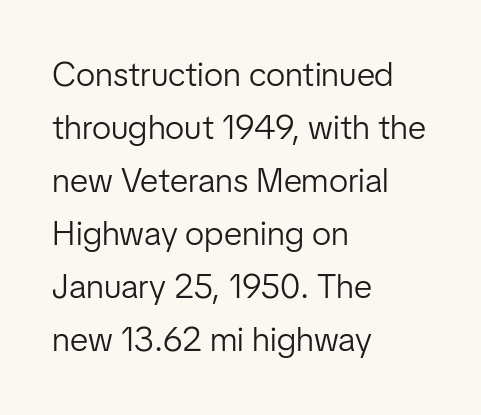
The image shows 34 px light sans-serif type, upright; set left-aligned, normal line spacing (1.56x), normal letter spacing, not underlined; low stroke contrast and a medium x-height.
